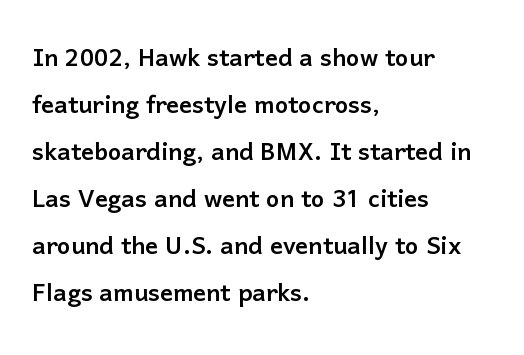
The image shows 32 px sans-serif type, upright; set left-aligned, normal line spacing (1.47x), normal letter spacing, not underlined; low stroke contrast and a medium x-height.
